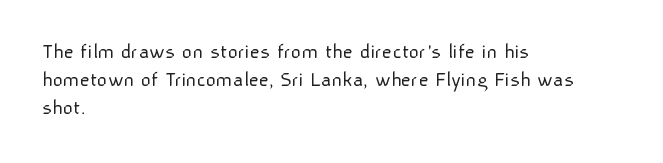
Q: Is the text bold? A: No.
Q: Is the text italic (slanted)? A: No, it is upright.
Q: Is the text underlined? A: No.
Q: How is the paragraph aligned? A: Left-aligned.
Q: Is the spacing between letters normal or unusually wide? A: Normal.
Q: Is the spacing between lines tight, normal or loose? A: Normal.
